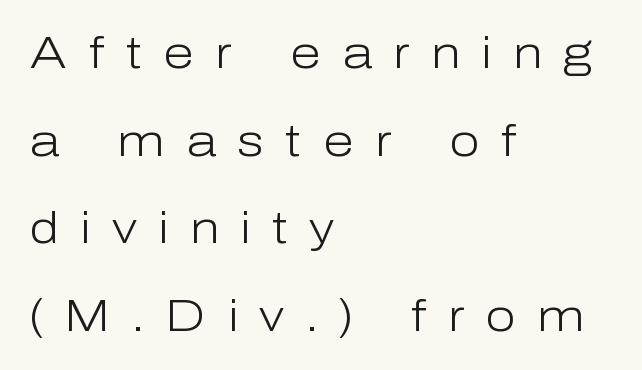
{"serif": "no", "italic": "no", "bold": "no", "weight": "light", "width": "normal", "stroke_contrast": "low", "x_height": "medium", "monospaced": "no", "underline": "no", "align": "left", "line_spacing": "loose", "line_spacing_ratio": 1.99, "letter_spacing": "wide", "letter_spacing_em": 0.49, "glyph_px": 44}
